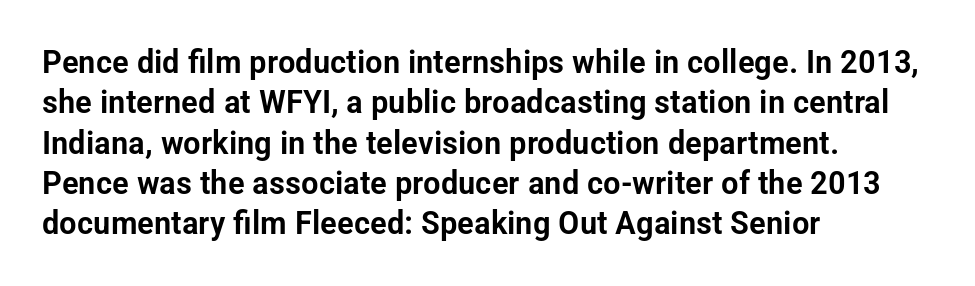
Compared with typical body copy, the letter spacing here is the same. A typesetter would label this face a sans. A roman cut, with each character standing at attention. Each letter keeps its own natural width here, so spacing adapts to shape. Clear beneath every line of the passage.
